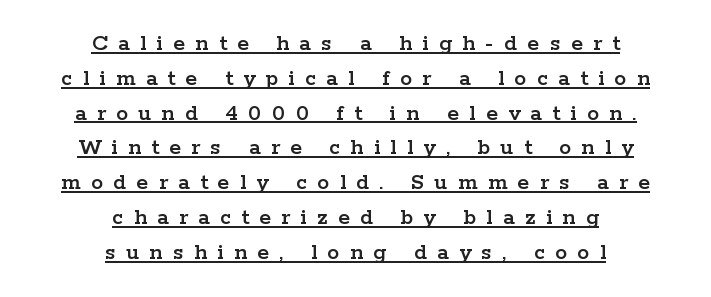
{"italic": "no", "underline": "yes", "align": "center", "line_spacing": "normal", "line_spacing_ratio": 1.45, "letter_spacing": "wide", "letter_spacing_em": 0.43, "glyph_px": 24}
